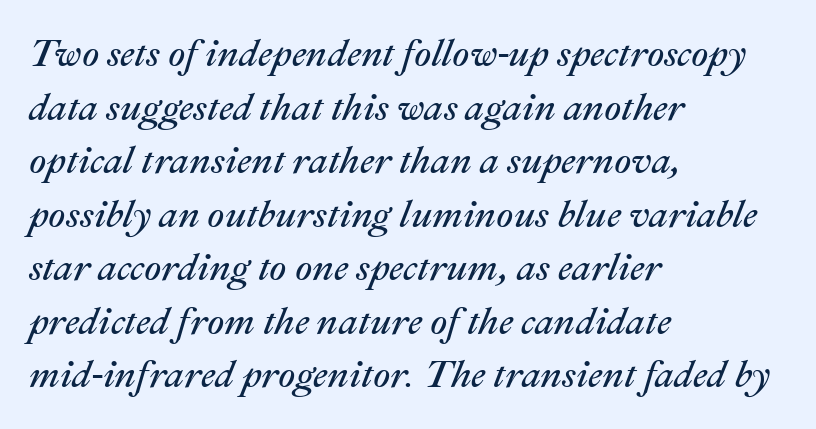
Q: Is the text bold? A: No.
Q: Is the text italic (slanted)? A: Yes, it leans right by about 22 degrees.
Q: Is the text underlined? A: No.
Q: How is the paragraph aligned? A: Left-aligned.
Q: Is the spacing between letters normal or unusually wide? A: Normal.
Q: Is the spacing between lines tight, normal or loose? A: Normal.
Q: Width (condensed, normal, or wide)? A: Normal.
Q: Stroke contrast? A: Medium.
Q: x-height? A: Medium.
Q: Monospaced? A: No.
